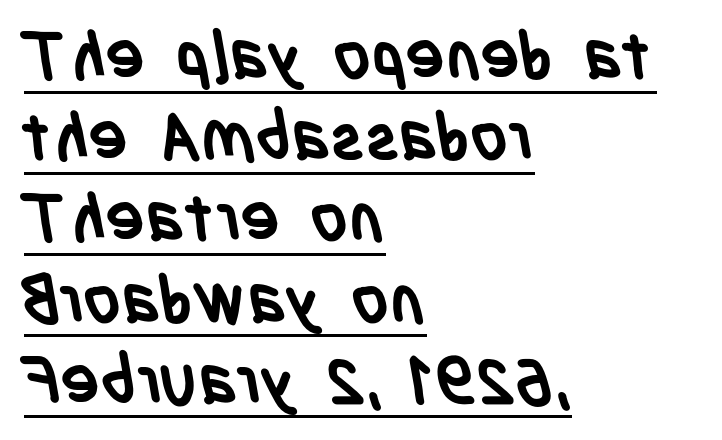
The image shows 66 px semibold, condensed sans-serif type; set left-aligned, line spacing 1.23x, normal letter spacing, underlined; low stroke contrast and a large x-height.
